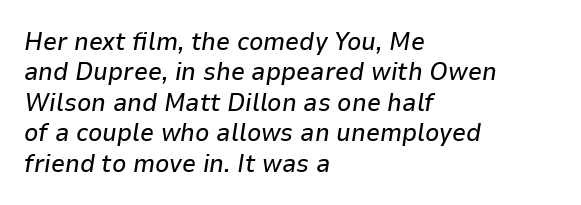
Q: Is the text italic (slanted)? A: Yes, it leans right by about 9 degrees.
Q: Is the text underlined? A: No.
Q: How is the paragraph aligned? A: Left-aligned.
Q: Is the spacing between letters normal or unusually wide? A: Normal.
